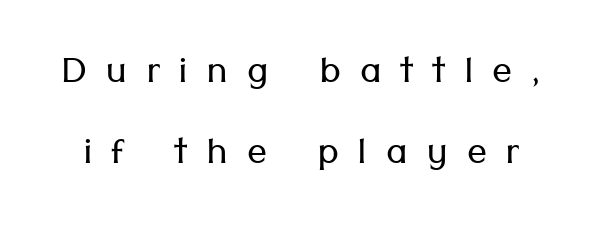
{"serif": "no", "italic": "no", "bold": "no", "weight": "light", "width": "normal", "stroke_contrast": "low", "x_height": "medium", "monospaced": "no", "underline": "no", "line_spacing": "normal", "line_spacing_ratio": 1.63, "letter_spacing": "wide", "letter_spacing_em": 0.37, "glyph_px": 50}
